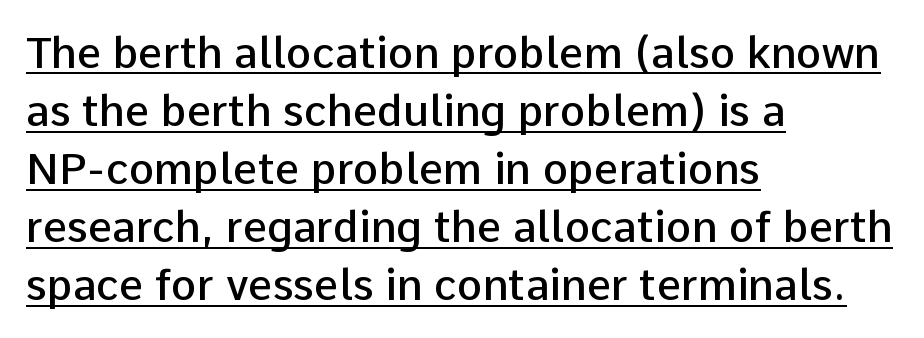
The image shows 43 px semibold sans-serif type, upright; set left-aligned, normal line spacing (1.35x), normal letter spacing, underlined; low stroke contrast and a medium x-height.
